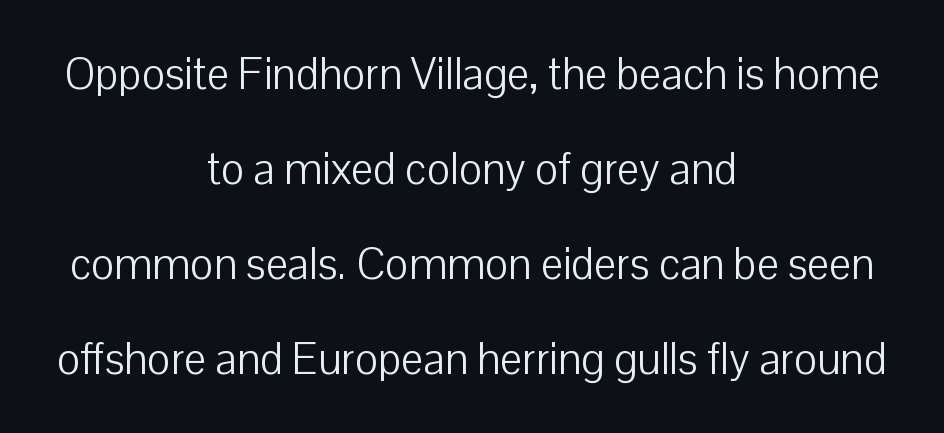
The line texture is even and compact thanks to regular tracking. Does the type have serifs? No, each stem ends abruptly. It's the straight-up-and-down kind of type. Unmarked baselines from the first word to the last. The letters advance in unequal steps, a hallmark of proportional type. The vertical gap from one line to the next is large.
